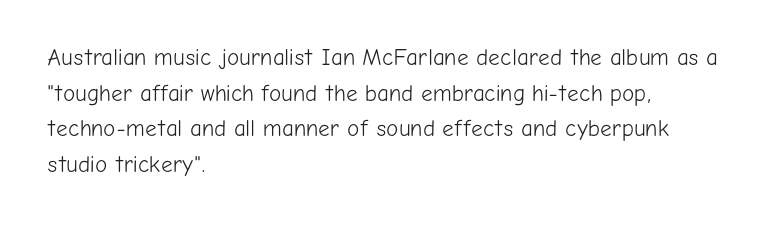
Q: Is the text bold? A: No.
Q: Is the text italic (slanted)? A: No, it is upright.
Q: Is the text underlined? A: No.
Q: How is the paragraph aligned? A: Left-aligned.
Q: Is the spacing between letters normal or unusually wide? A: Normal.
Q: Is the spacing between lines tight, normal or loose? A: Normal.
